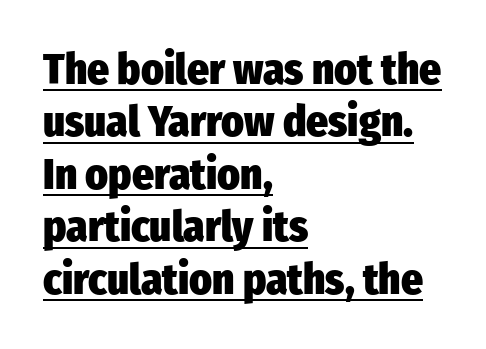
{"serif": "no", "italic": "no", "bold": "yes", "weight": "heavy", "width": "condensed", "stroke_contrast": "low", "x_height": "medium", "monospaced": "no", "underline": "yes", "align": "left", "line_spacing_ratio": 1.22, "letter_spacing": "normal", "letter_spacing_em": 0.0, "glyph_px": 43}
